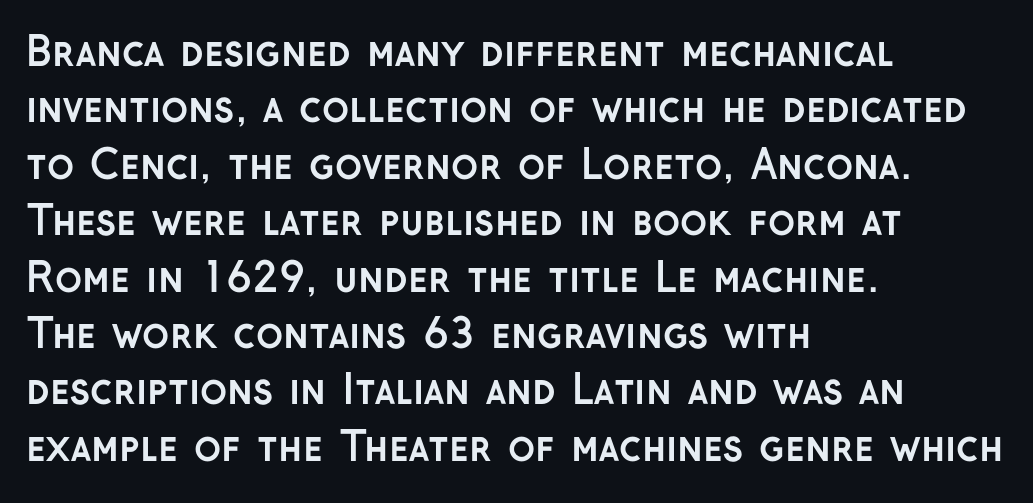
{"serif": "no", "italic": "no", "bold": "yes", "weight": "semibold", "width": "normal", "stroke_contrast": "low", "x_height": "medium", "monospaced": "no", "underline": "no", "align": "left", "line_spacing": "normal", "line_spacing_ratio": 1.41, "letter_spacing": "normal", "letter_spacing_em": 0.0, "glyph_px": 40}
